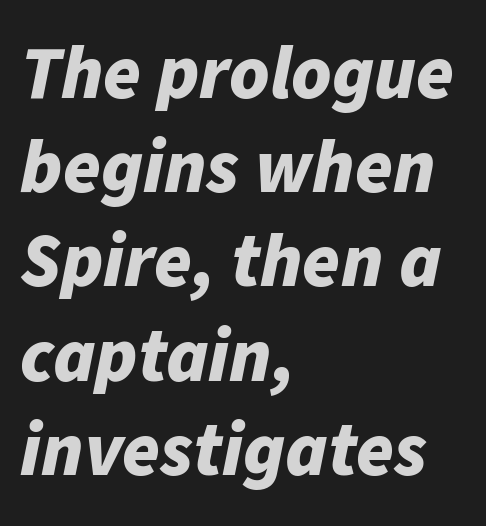
Q: Is the text bold? A: Yes.
Q: Is the text italic (slanted)? A: Yes, it leans right by about 11 degrees.
Q: Is the text underlined? A: No.
Q: How is the paragraph aligned? A: Left-aligned.
Q: Is the spacing between letters normal or unusually wide? A: Normal.
Q: Width (condensed, normal, or wide)? A: Normal.
Q: Stroke contrast? A: Low.
Q: x-height? A: Medium.
Q: Monospaced? A: No.
